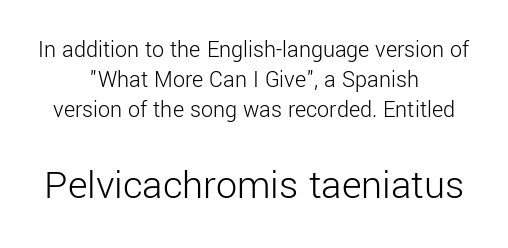
The image shows 42 px light sans-serif type, upright; set centered, normal line spacing (1.25x), normal letter spacing, not underlined; the second (bottom) block is 1.75x larger; low stroke contrast and a medium x-height.
